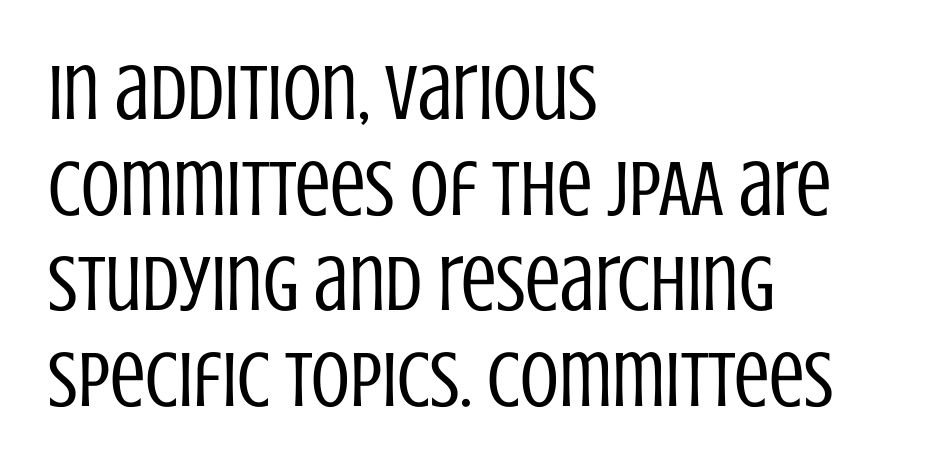
{"serif": "no", "italic": "no", "bold": "no", "weight": "regular", "width": "condensed", "stroke_contrast": "low", "x_height": "large", "monospaced": "no", "underline": "no", "align": "left", "line_spacing_ratio": 1.21, "letter_spacing": "normal", "letter_spacing_em": 0.0, "glyph_px": 79}
